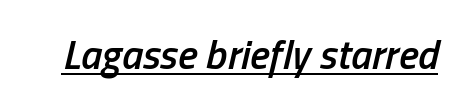
The image shows 41 px semibold, condensed type, italic (leaning right); set normal letter spacing, underlined; low stroke contrast and a medium x-height.
